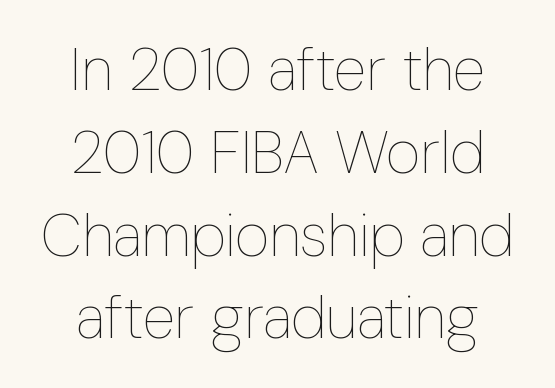
The image shows 60 px thin, condensed type, upright; set centered, normal line spacing (1.38x), normal letter spacing, not underlined; low stroke contrast and a medium x-height.
